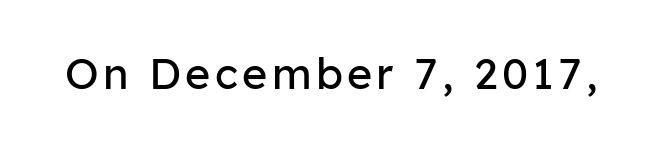
Q: Is the text bold? A: No.
Q: Is the text italic (slanted)? A: No, it is upright.
Q: Is the typeface a serif or a sans-serif typeface? A: Sans-serif.
Q: Is the text underlined? A: No.
Q: Width (condensed, normal, or wide)? A: Normal.
Q: Stroke contrast? A: Low.
Q: x-height? A: Medium.
Q: Monospaced? A: No.
